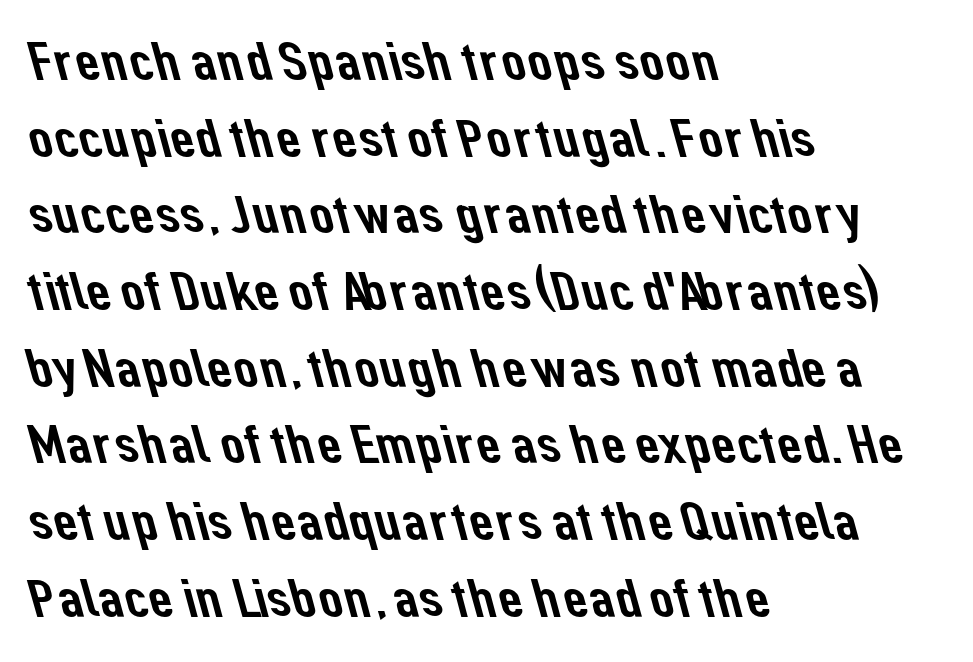
The image shows 54 px sans-serif type; set left-aligned, normal line spacing (1.42x), normal letter spacing, not underlined; low stroke contrast and a medium x-height.
